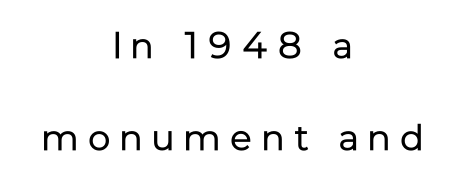
{"serif": "no", "italic": "no", "bold": "no", "weight": "regular", "width": "normal", "stroke_contrast": "low", "x_height": "medium", "monospaced": "no", "underline": "no", "align": "center", "line_spacing": "loose", "line_spacing_ratio": 2.49, "letter_spacing": "wide", "letter_spacing_em": 0.28, "glyph_px": 37}
